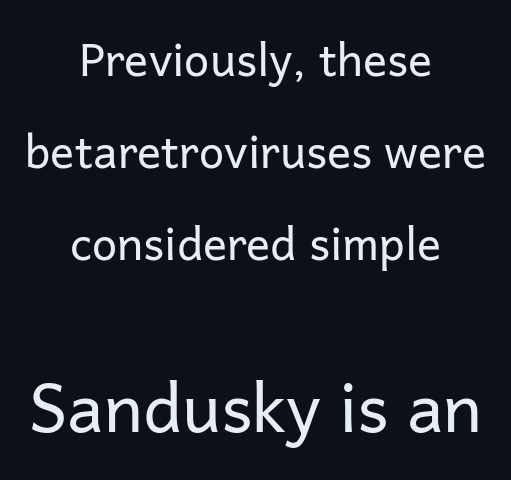
Q: Is the text bold? A: No.
Q: Is the text italic (slanted)? A: No, it is upright.
Q: Is the typeface a serif or a sans-serif typeface? A: Sans-serif.
Q: Is the text underlined? A: No.
Q: How is the paragraph aligned? A: Centered.
Q: Is the spacing between letters normal or unusually wide? A: Normal.
Q: Is the spacing between lines tight, normal or loose? A: Loose.
Q: Which block of text is set in a larger size, the first (top) or the second (bottom)? A: The second (bottom) one.
Q: Width (condensed, normal, or wide)? A: Normal.
Q: Stroke contrast? A: Low.
Q: x-height? A: Medium.
Q: Monospaced? A: No.
